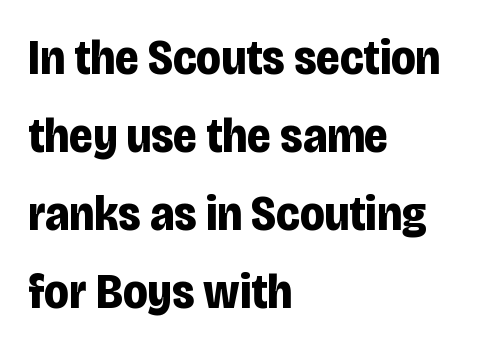
{"serif": "no", "italic": "no", "bold": "yes", "weight": "bold", "width": "condensed", "stroke_contrast": "low", "x_height": "large", "monospaced": "no", "underline": "no", "align": "left", "line_spacing": "normal", "line_spacing_ratio": 1.59, "letter_spacing": "normal", "letter_spacing_em": 0.0, "glyph_px": 49}
